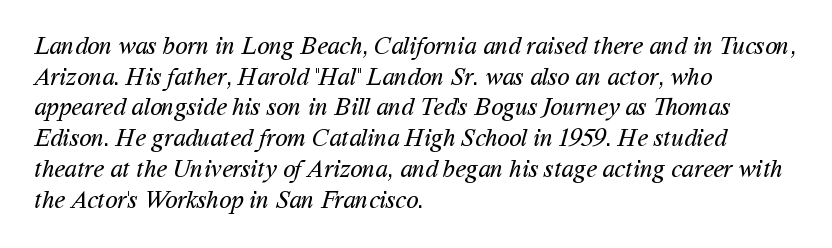
The image shows 25 px text type; set left-aligned, line spacing 1.23x, normal letter spacing, not underlined.
